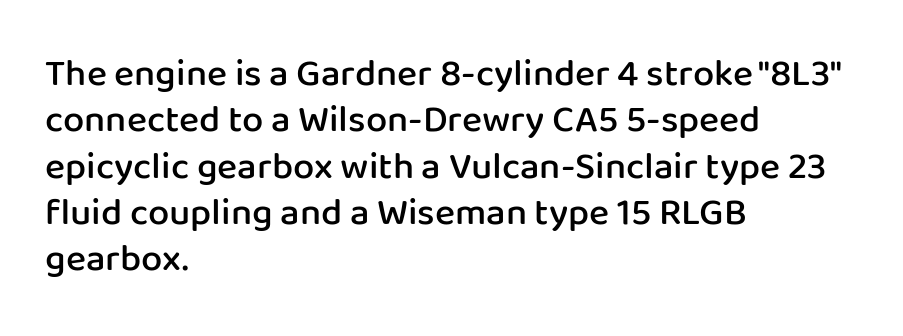
Q: Is the text bold? A: Semi-bold.
Q: Is the text italic (slanted)? A: No, it is upright.
Q: Is the typeface a serif or a sans-serif typeface? A: Sans-serif.
Q: Is the text underlined? A: No.
Q: How is the paragraph aligned? A: Left-aligned.
Q: Is the spacing between letters normal or unusually wide? A: Normal.
Q: Width (condensed, normal, or wide)? A: Normal.
Q: Stroke contrast? A: Low.
Q: x-height? A: Medium.
Q: Monospaced? A: No.
